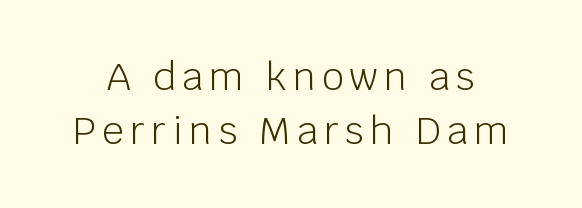
Tall strokes in this sample are plumb rather than angled. The face used here is proportionally spaced, like ordinary book or web type. No extra ink here — the face is not bold. Beneath every word, the page is bare. What kind of face is this? One without serifs — a sans.
